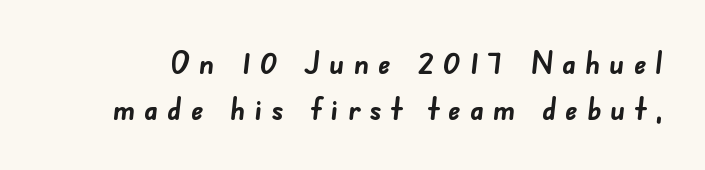
Q: Is the text bold? A: Yes.
Q: Is the typeface a serif or a sans-serif typeface? A: Sans-serif.
Q: Is the text underlined? A: No.
Q: Is the spacing between letters normal or unusually wide? A: Unusually wide.
Q: Is the spacing between lines tight, normal or loose? A: Normal.
Q: Width (condensed, normal, or wide)? A: Normal.
Q: Stroke contrast? A: Low.
Q: x-height? A: Small.
Q: Monospaced? A: No.
